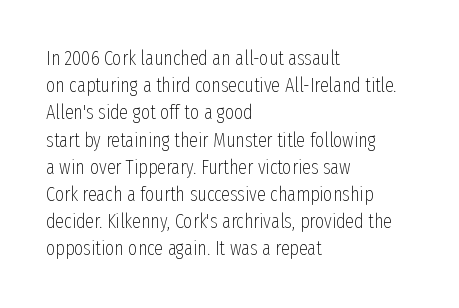
The text block is weighted toward the left margin, trailing off unevenly rightward. Summary of vertical rhythm: regular, with standard interline spacing. Spacing between characters is what you'd get straight out of the box. The letterforms sit at book weight or below.
